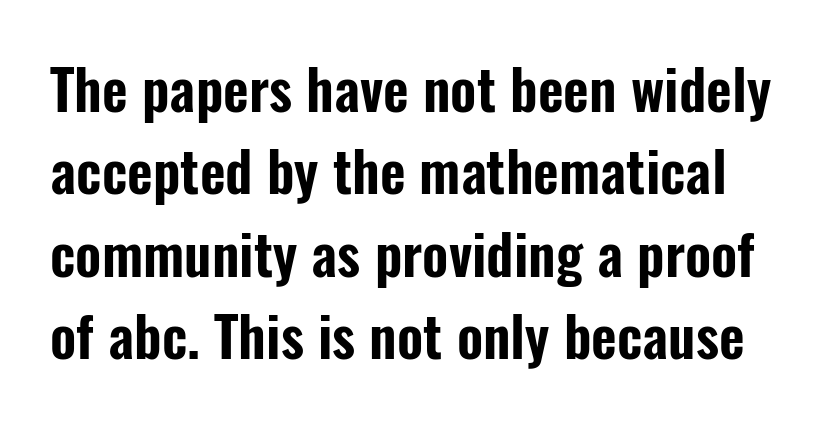
The image shows 56 px condensed sans-serif type, upright; set normal line spacing (1.47x), normal letter spacing, not underlined; low stroke contrast and a medium x-height.
